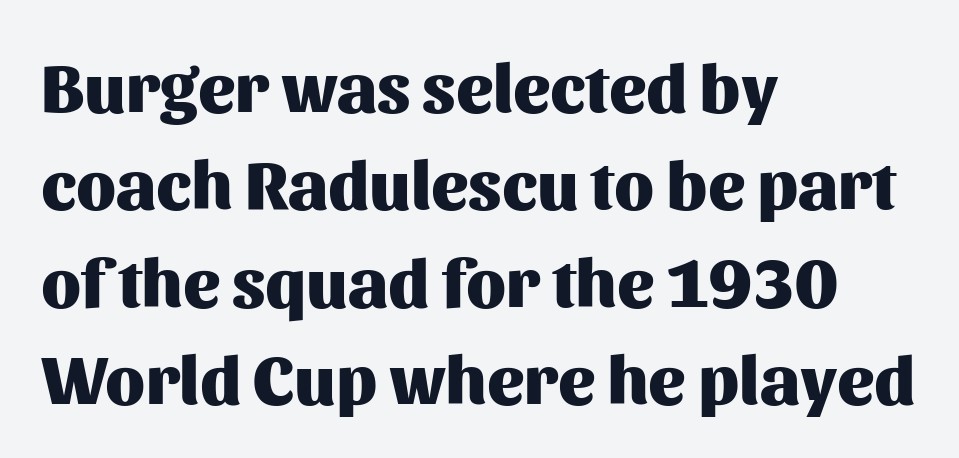
The image shows 69 px heavy sans-serif type, upright; set left-aligned, normal line spacing (1.41x), normal letter spacing, not underlined; medium stroke contrast and a medium x-height.
